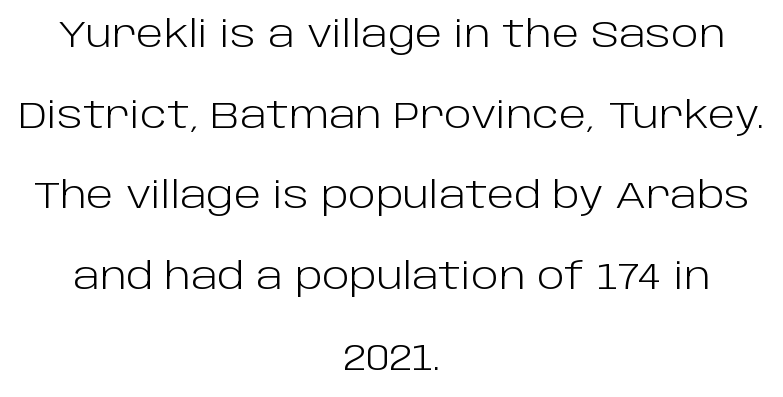
The image shows 36 px light sans-serif type, upright; set centered, loose line spacing (2.24x), normal letter spacing, not underlined; low stroke contrast and a large x-height.
